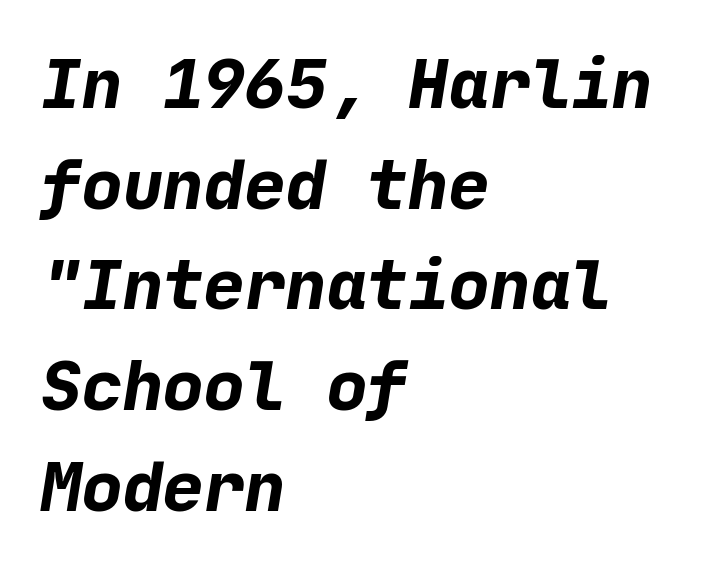
Q: Is the text bold? A: Yes.
Q: Is the typeface a serif or a sans-serif typeface? A: Sans-serif.
Q: Is the text underlined? A: No.
Q: How is the paragraph aligned? A: Left-aligned.
Q: Is the spacing between letters normal or unusually wide? A: Normal.
Q: Is the spacing between lines tight, normal or loose? A: Normal.
Q: Width (condensed, normal, or wide)? A: Normal.
Q: Stroke contrast? A: Low.
Q: x-height? A: Medium.
